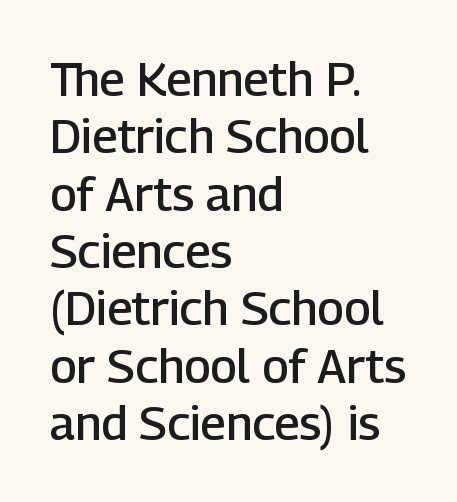
{"serif": "no", "italic": "no", "bold": "semi", "weight": "semibold", "width": "normal", "stroke_contrast": "low", "x_height": "medium", "monospaced": "no", "underline": "no", "align": "left", "line_spacing_ratio": 1.22, "letter_spacing": "normal", "letter_spacing_em": 0.0, "glyph_px": 47}
